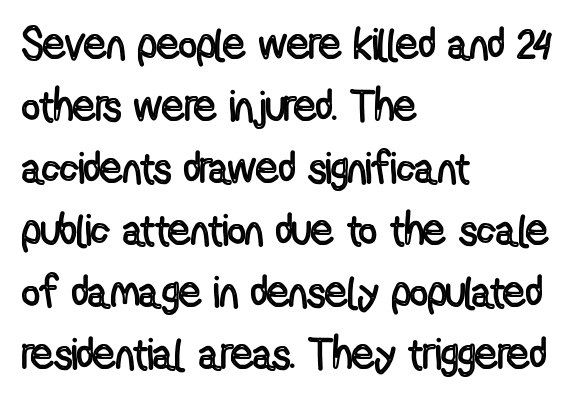
{"italic": "no", "width": "condensed", "x_height": "medium", "monospaced": "no", "underline": "no", "align": "left", "line_spacing": "normal", "line_spacing_ratio": 1.41, "letter_spacing": "normal", "letter_spacing_em": 0.0, "glyph_px": 44}
